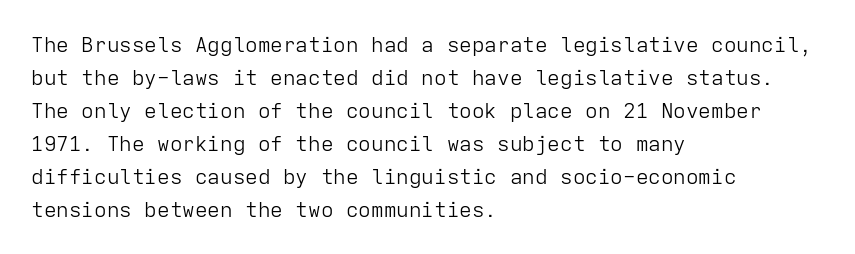
The image shows 21 px text type, upright; set left-aligned, normal line spacing (1.57x), normal letter spacing, not underlined.
